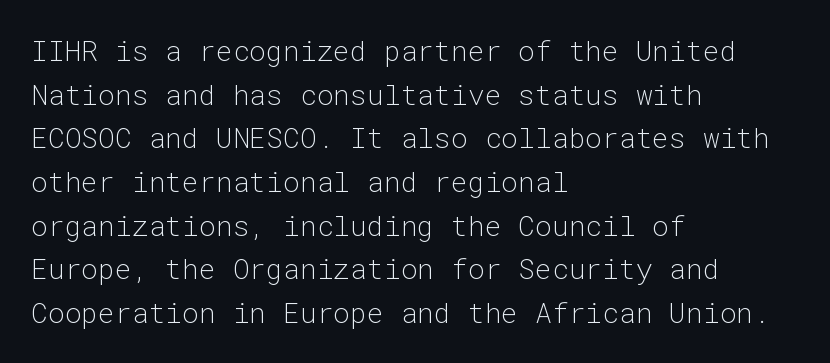
{"serif": "no", "italic": "no", "bold": "no", "weight": "light", "width": "normal", "stroke_contrast": "low", "x_height": "medium", "monospaced": "yes", "underline": "no", "align": "left", "line_spacing": "normal", "line_spacing_ratio": 1.56, "letter_spacing": "normal", "letter_spacing_em": 0.0, "glyph_px": 28}
